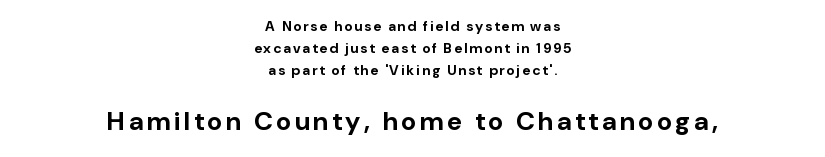
{"italic": "no", "bold": "yes", "underline": "no", "align": "center", "line_spacing": "normal", "line_spacing_ratio": 1.58, "larger_block": "second", "size_ratio": 1.86, "glyph_px": 26}
